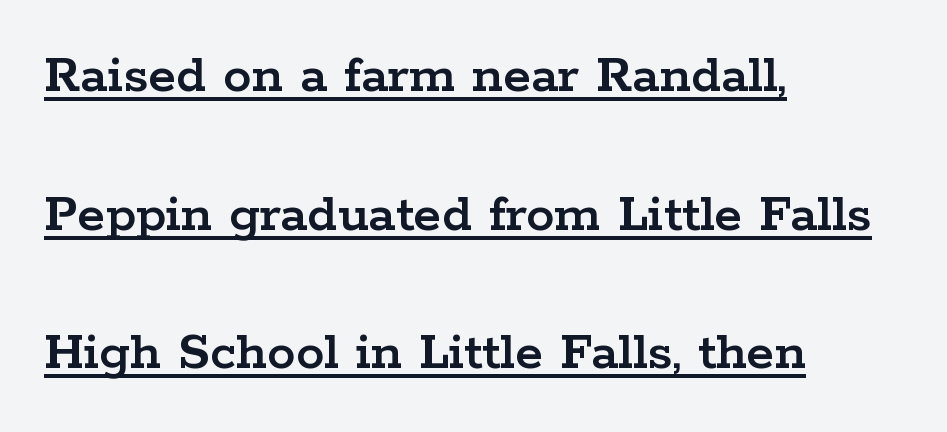
The image shows 57 px wide serif type, upright; set left-aligned, loose line spacing (2.43x), normal letter spacing, underlined; low stroke contrast and a medium x-height.
